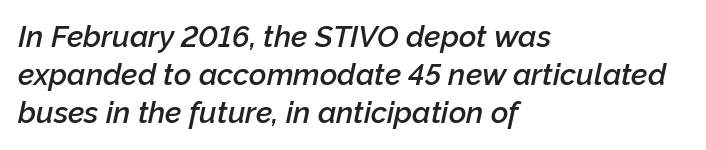
{"italic": "yes", "lean": "right", "slant_degrees": 12, "bold": "semi", "weight": "semibold", "width": "normal", "stroke_contrast": "low", "x_height": "medium", "monospaced": "no", "underline": "no", "align": "left", "line_spacing": "normal", "line_spacing_ratio": 1.27, "letter_spacing": "normal", "letter_spacing_em": 0.0, "glyph_px": 30}
